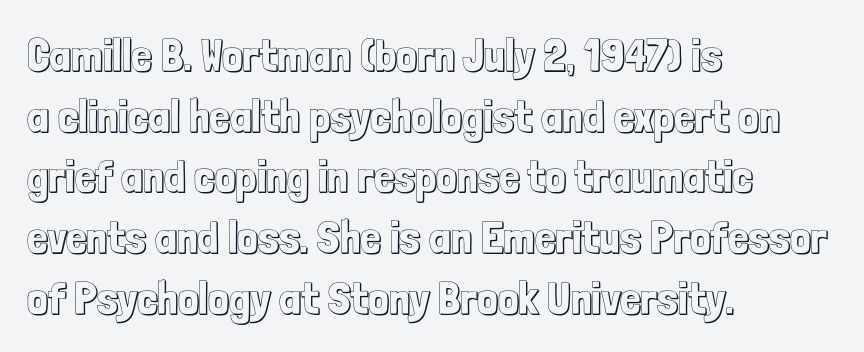
In terms of posture, this sample is upright. Clear beneath every line of the passage. The rendering anchors every line to the left-hand side. Think of a printed novel: that variable character pitch is what you see here. Tracking here is standard; glyphs follow each other at the usual distance.
